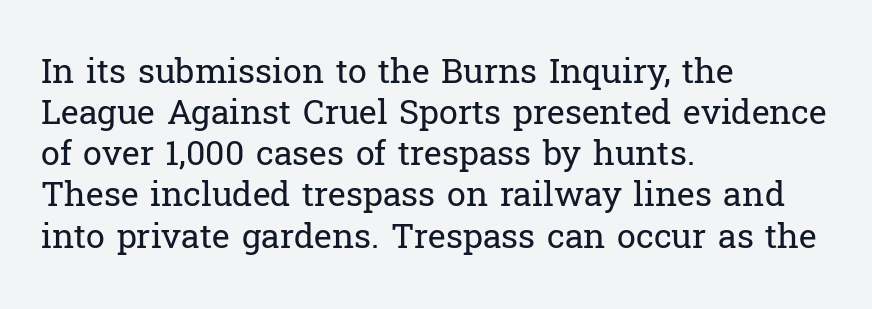
The image shows 34 px regular-weight serif type, upright; set left-aligned, line spacing 1.21x, normal letter spacing, not underlined; low stroke contrast and a medium x-height.
